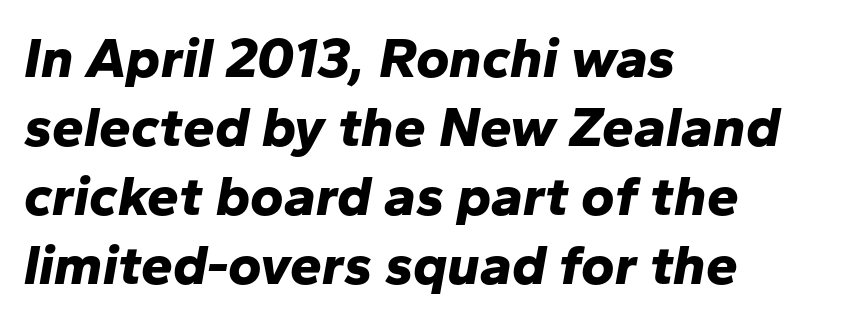
The font is running at its bold setting. Characters follow at the spacing the type designer built in. This sample is left-justified, so line endings fall wherever the words run out. The zone under the glyphs is completely vacant. The face used here is proportionally spaced, like ordinary book or web type. The text carries the slant typical of an italic or oblique font.
